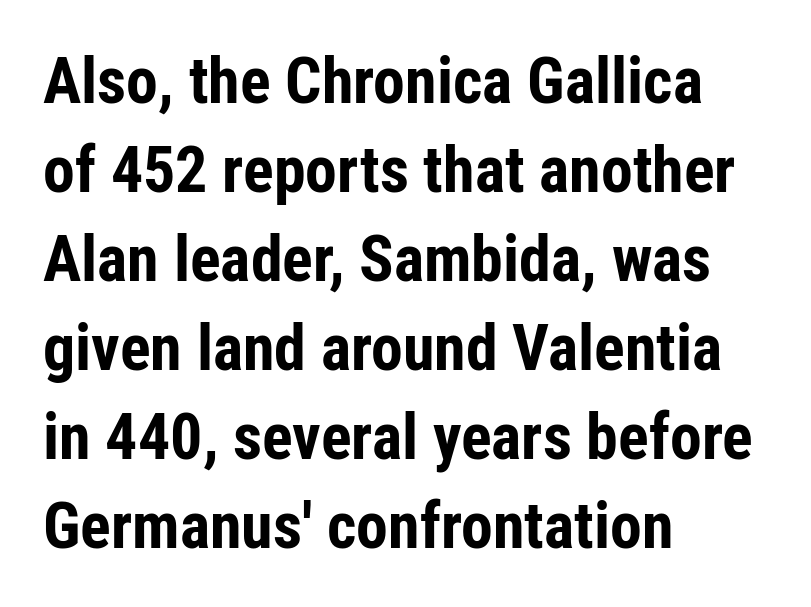
The image shows 64 px bold, condensed sans-serif type, upright; set left-aligned, normal line spacing (1.39x), normal letter spacing, not underlined; low stroke contrast and a medium x-height.
